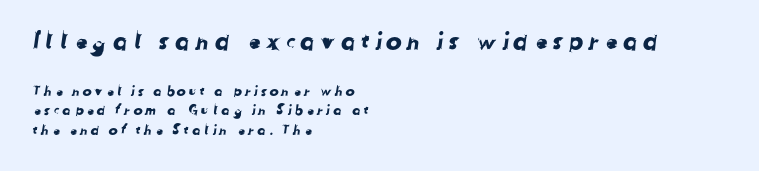
{"underline": "no", "align": "left", "line_spacing": "normal", "line_spacing_ratio": 1.4, "larger_block": "first", "size_ratio": 1.71, "glyph_px": 24}
